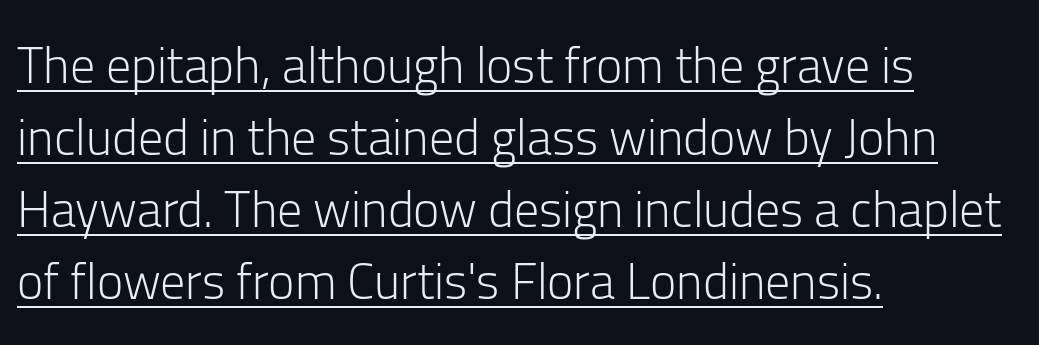
{"serif": "no", "italic": "no", "bold": "no", "weight": "light", "width": "normal", "stroke_contrast": "low", "x_height": "medium", "monospaced": "no", "underline": "yes", "align": "left", "line_spacing": "normal", "line_spacing_ratio": 1.44, "letter_spacing": "normal", "letter_spacing_em": 0.0, "glyph_px": 50}
